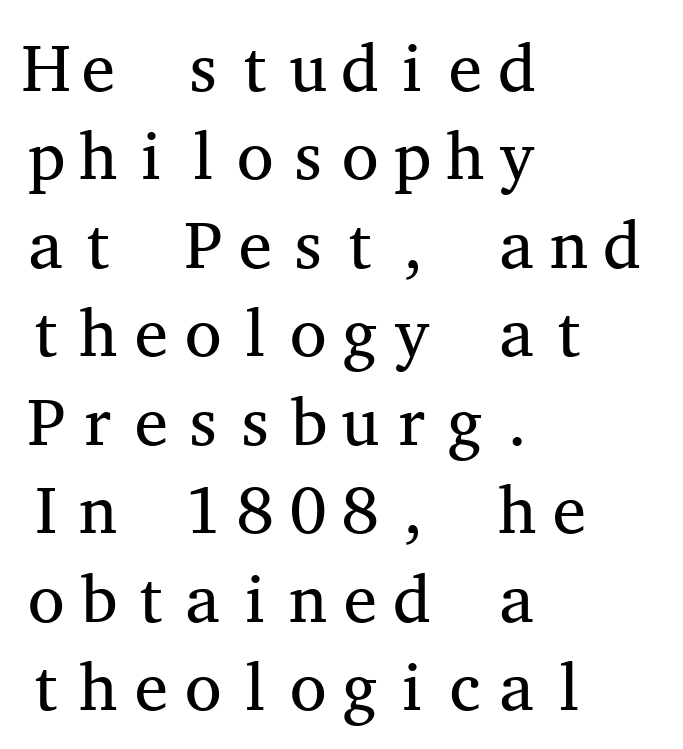
The font sits on the lighter half of the weight spectrum, regular included. The rendering shows small feet on the letterforms — a serif design. Notice how the passage keeps a crisp vertical edge on the left only. Posture: vertical. Each new line begins a customary step beneath the previous one. The horizontal fit of the characters is conventional and even.
